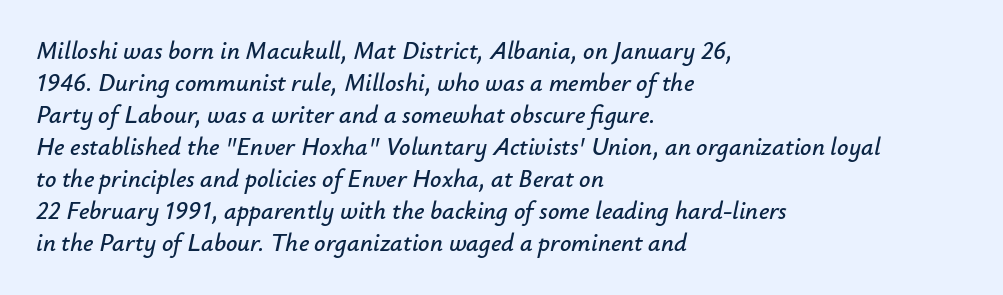
Q: Is the text italic (slanted)? A: Yes, it leans right by about 12 degrees.
Q: Is the text underlined? A: No.
Q: How is the paragraph aligned? A: Left-aligned.
Q: Is the spacing between letters normal or unusually wide? A: Normal.
Q: Is the spacing between lines tight, normal or loose? A: Normal.
